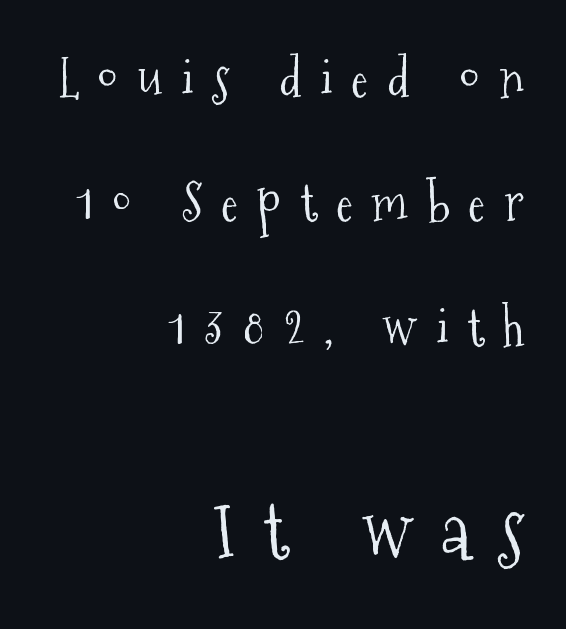
It's the straight-up-and-down kind of type. Character size in the trailing block exceeds that of the leading block. A clean baseline with only descenders dipping below it. The rendering uses a large line-height, opening up the rows. Weight class: somewhere from thin through regular. A typesetter would label this face a serif.
